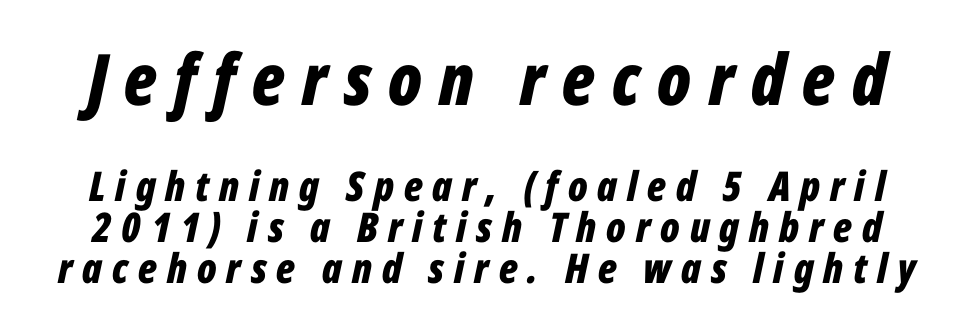
One glance says dense: line gaps are narrower than usual. Compared with an ordinary text face, these strokes are far heavier — a full bold. The baseline area is clear. Honestly, the letter spacing is so wide it's the main thing you notice. The rendering applies a slant to the glyphs. These lines are rendered in a variable-pitch font.
